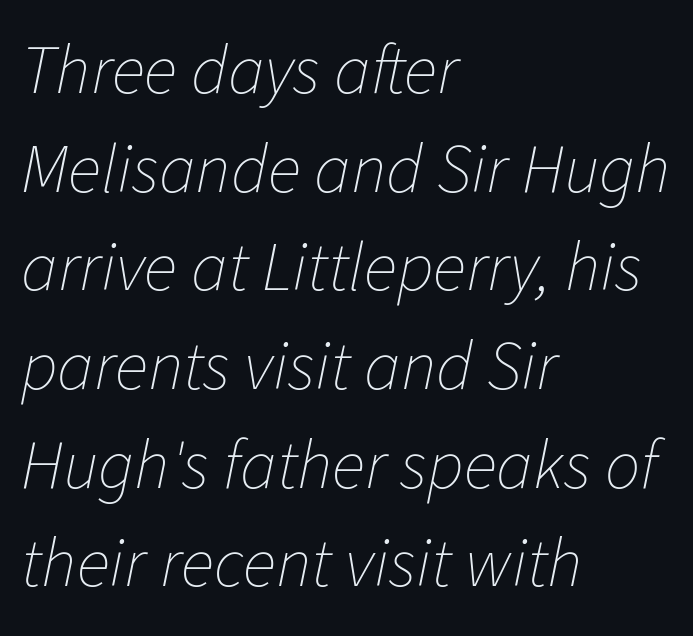
{"italic": "yes", "lean": "right", "slant_degrees": 11, "bold": "no", "weight": "thin", "width": "normal", "stroke_contrast": "low", "x_height": "medium", "monospaced": "no", "underline": "no", "align": "left", "line_spacing": "normal", "line_spacing_ratio": 1.41, "letter_spacing": "normal", "letter_spacing_em": 0.0, "glyph_px": 70}
